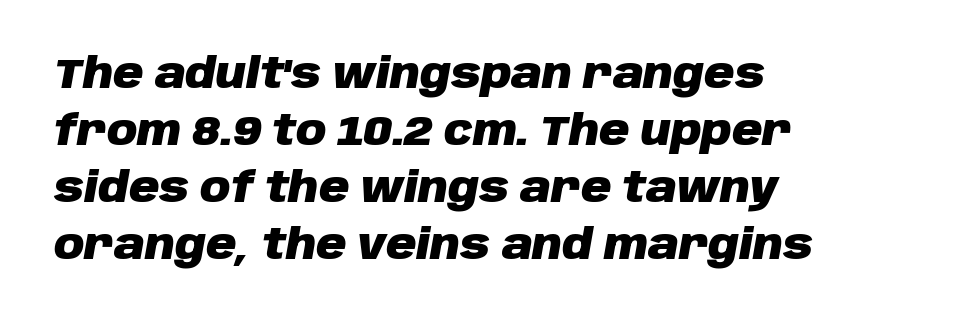
The image shows 42 px heavy type, italic (leaning right); set left-aligned, normal line spacing (1.36x), normal letter spacing, not underlined; low stroke contrast and a large x-height.
